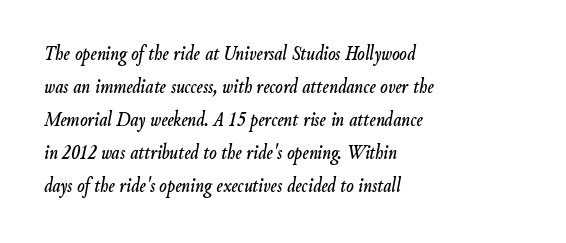
The letters sit at their default tracking, neither squeezed nor spread. Rendered with sloped, italic letterforms. These lines sit exactly where default settings would place them. These lines stack with their left ends in a neat column. The baseline area is clear.
